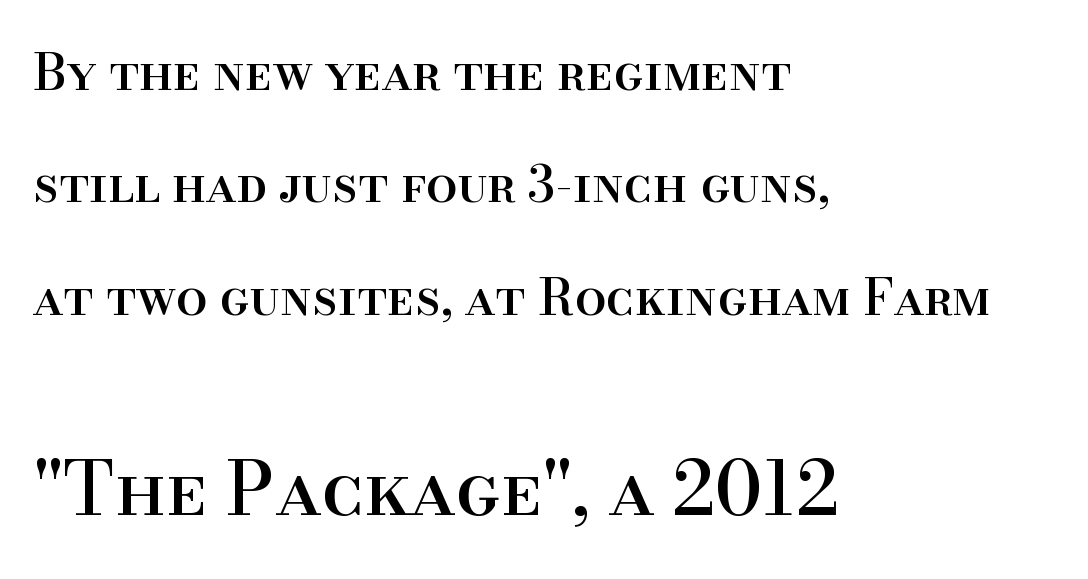
Baseline-to-baseline distance is far greater than the letter height. The string is rendered with underlining switched off. These lines are composed in type with serifs. The letterforms sit shoulder to shoulder at normal distance.
